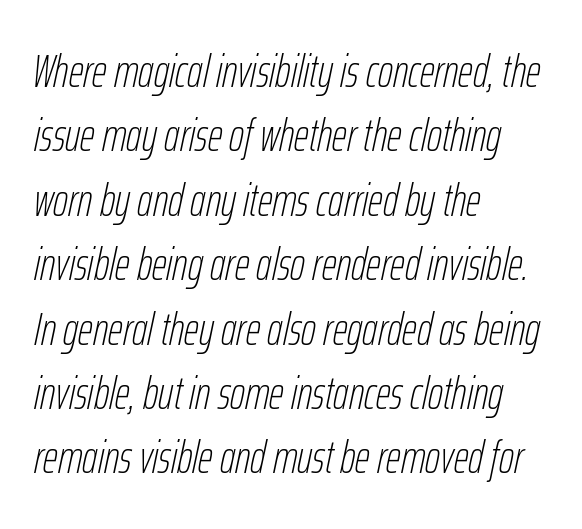
Q: Is the text bold? A: No.
Q: Is the text italic (slanted)? A: Yes, it leans right by about 12 degrees.
Q: Is the text underlined? A: No.
Q: How is the paragraph aligned? A: Left-aligned.
Q: Is the spacing between letters normal or unusually wide? A: Normal.
Q: Is the spacing between lines tight, normal or loose? A: Normal.
Q: Width (condensed, normal, or wide)? A: Condensed.
Q: Stroke contrast? A: Low.
Q: x-height? A: Medium.
Q: Monospaced? A: No.
